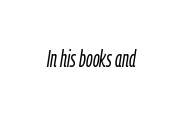
{"italic": "yes", "lean": "right", "slant_degrees": 9, "bold": "no", "underline": "no", "letter_spacing": "normal", "letter_spacing_em": 0.0, "glyph_px": 23}
